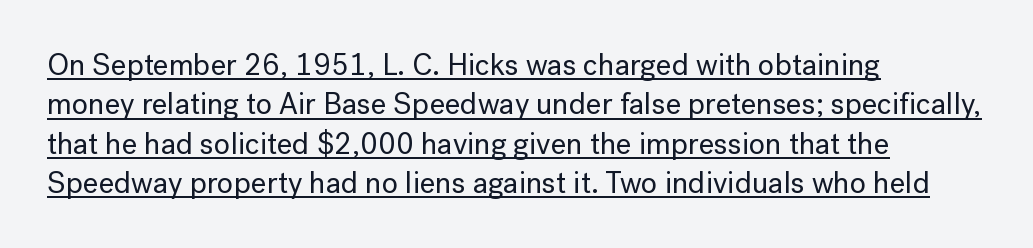
Q: Is the text italic (slanted)? A: No, it is upright.
Q: Is the typeface a serif or a sans-serif typeface? A: Sans-serif.
Q: Is the text underlined? A: Yes.
Q: How is the paragraph aligned? A: Left-aligned.
Q: Is the spacing between letters normal or unusually wide? A: Normal.
Q: Is the spacing between lines tight, normal or loose? A: Normal.
Q: Width (condensed, normal, or wide)? A: Normal.
Q: Stroke contrast? A: Low.
Q: x-height? A: Medium.
Q: Monospaced? A: No.
